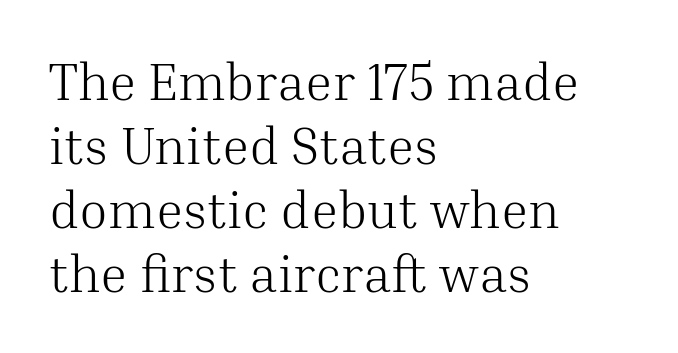
Q: Is the text bold? A: No.
Q: Is the text italic (slanted)? A: No, it is upright.
Q: Is the typeface a serif or a sans-serif typeface? A: Serif.
Q: Is the text underlined? A: No.
Q: How is the paragraph aligned? A: Left-aligned.
Q: Is the spacing between letters normal or unusually wide? A: Normal.
Q: Width (condensed, normal, or wide)? A: Normal.
Q: Stroke contrast? A: Medium.
Q: x-height? A: Medium.
Q: Monospaced? A: No.
